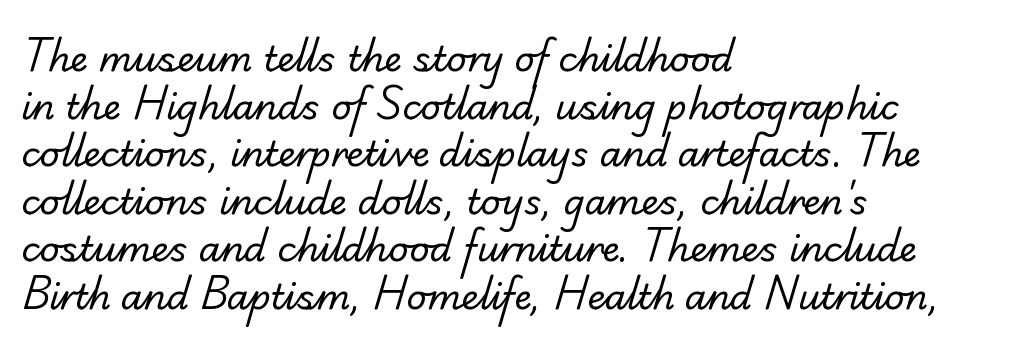
Q: Is the text bold? A: No.
Q: Is the typeface a serif or a sans-serif typeface? A: Serif.
Q: Is the text underlined? A: No.
Q: How is the paragraph aligned? A: Left-aligned.
Q: Is the spacing between letters normal or unusually wide? A: Normal.
Q: Is the spacing between lines tight, normal or loose? A: Normal.
Q: Width (condensed, normal, or wide)? A: Normal.
Q: Stroke contrast? A: Low.
Q: x-height? A: Small.
Q: Monospaced? A: No.
